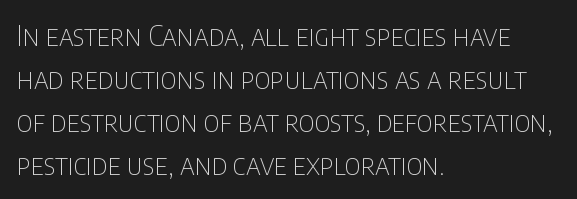
This sample uses a sans-serif face. If you measured baseline to baseline, you'd find a middling distance. This sample has the flowing, uneven cadence of proportional lettering. The passage is arranged the way most books set body copy — flush left. The passage shown is not bold in any degree.
